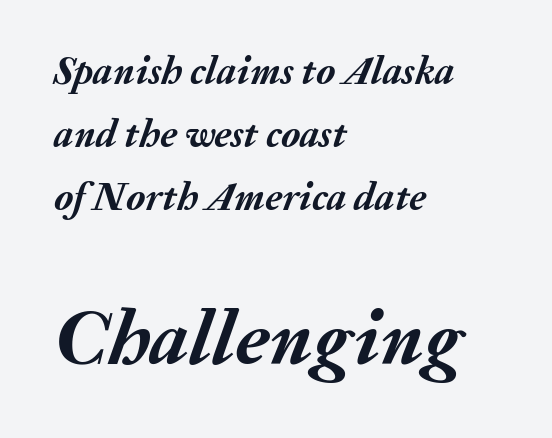
The image shows 78 px semibold type, italic (leaning right); set left-aligned, normal line spacing (1.61x), normal letter spacing, not underlined; the second (bottom) block is 2.0x larger; medium stroke contrast and a medium x-height.
